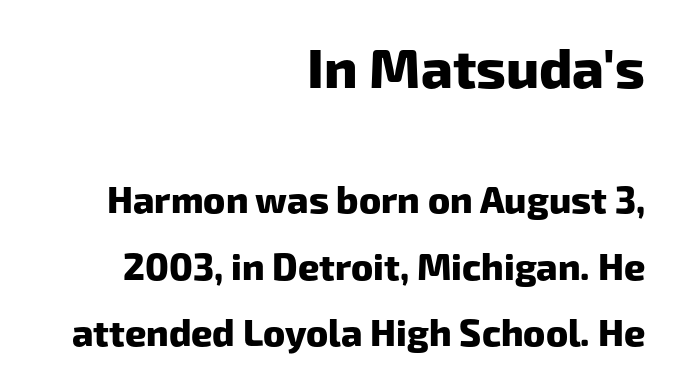
{"serif": "no", "bold": "yes", "weight": "heavy", "width": "normal", "stroke_contrast": "low", "x_height": "medium", "monospaced": "no", "underline": "no", "align": "right", "line_spacing_ratio": 1.8, "letter_spacing": "normal", "letter_spacing_em": 0.0, "larger_block": "first", "size_ratio": 1.49, "glyph_px": 55}
